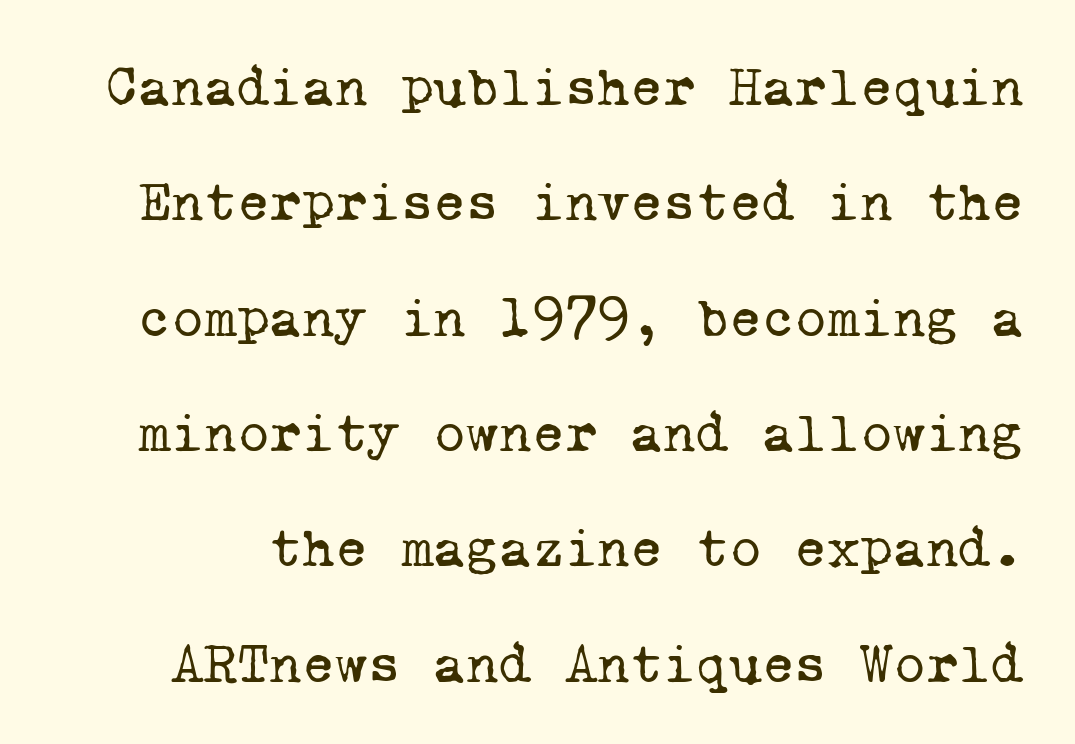
Q: Is the text bold? A: No.
Q: Is the typeface a serif or a sans-serif typeface? A: Serif.
Q: Is the text underlined? A: No.
Q: Is the spacing between letters normal or unusually wide? A: Normal.
Q: Is the spacing between lines tight, normal or loose? A: Loose.
Q: Width (condensed, normal, or wide)? A: Normal.
Q: Stroke contrast? A: Low.
Q: x-height? A: Medium.
Q: Monospaced? A: Yes.
